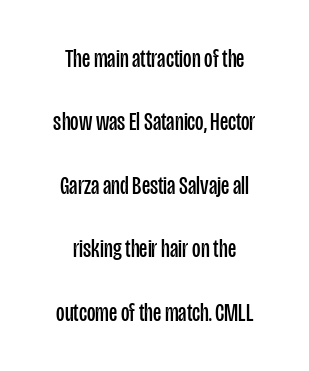
{"italic": "no", "bold": "no", "underline": "no", "align": "center", "line_spacing": "loose", "line_spacing_ratio": 2.44, "letter_spacing": "normal", "letter_spacing_em": 0.0, "glyph_px": 26}
